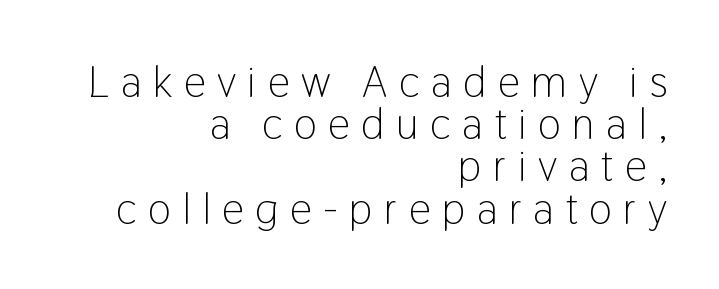
Letters have the restrained weight of plain body copy at most. The ragged edge is on the left, which tells us the setting is flush right. The line-height multiplier appears low, near solid setting. Letters rest on an invisible, unmarked baseline. A typesetter would call this heavily tracked-out type.
